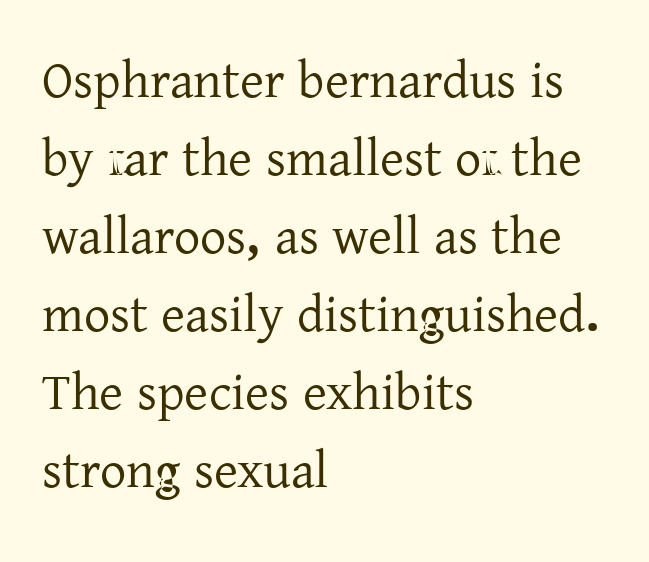
Varying glyph widths throughout — classic text-font behaviour. No extra tracking has been applied to these lines. What's the leading like? Ordinary, nothing unusual. The space beneath each line is pristine and unruled. Horizontal alignment here is leftward, the default for most running prose.
